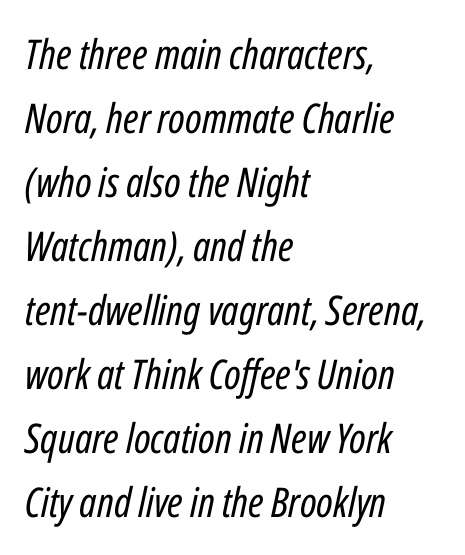
Does the copy run flush right? No — it runs flush left. No heavy texture on the line: the type isn't bold. You could not count columns in this text — the font is proportionally spaced. The string is rendered with underlining switched off.
